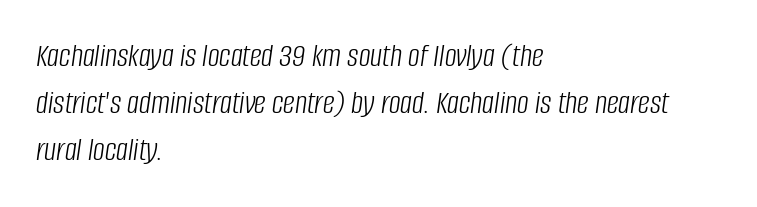
The image shows 33 px light, condensed type, italic (leaning right); set left-aligned, normal line spacing (1.43x), normal letter spacing, not underlined; low stroke contrast and a large x-height.
